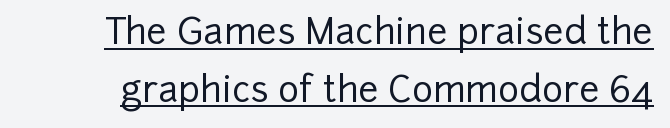
{"serif": "no", "italic": "no", "width": "normal", "stroke_contrast": "low", "x_height": "medium", "monospaced": "no", "underline": "yes", "line_spacing": "normal", "line_spacing_ratio": 1.61, "letter_spacing": "normal", "letter_spacing_em": 0.0, "glyph_px": 36}
